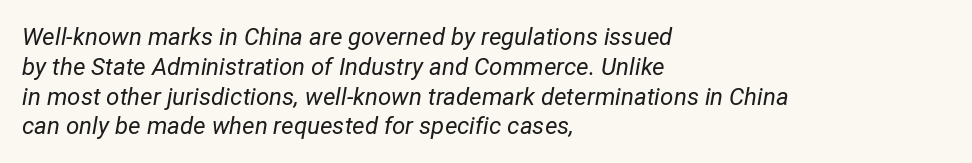
Q: Is the text bold? A: No.
Q: Is the text italic (slanted)? A: Yes, it leans right by about 12 degrees.
Q: Is the text underlined? A: No.
Q: How is the paragraph aligned? A: Left-aligned.
Q: Is the spacing between letters normal or unusually wide? A: Normal.
